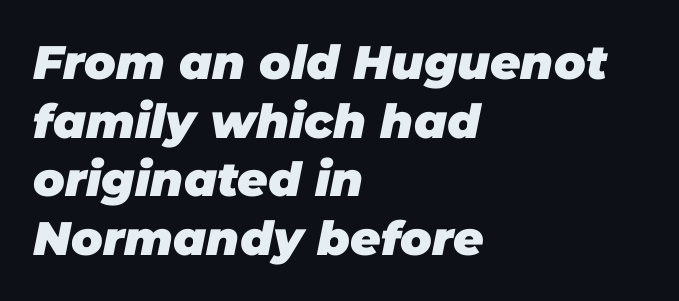
Q: Is the text bold? A: Yes.
Q: Is the text italic (slanted)? A: Yes, it leans right by about 11 degrees.
Q: Is the text underlined? A: No.
Q: How is the paragraph aligned? A: Left-aligned.
Q: Is the spacing between letters normal or unusually wide? A: Normal.
Q: Is the spacing between lines tight, normal or loose? A: Normal.
Q: Width (condensed, normal, or wide)? A: Normal.
Q: Stroke contrast? A: Low.
Q: x-height? A: Large.
Q: Monospaced? A: No.
